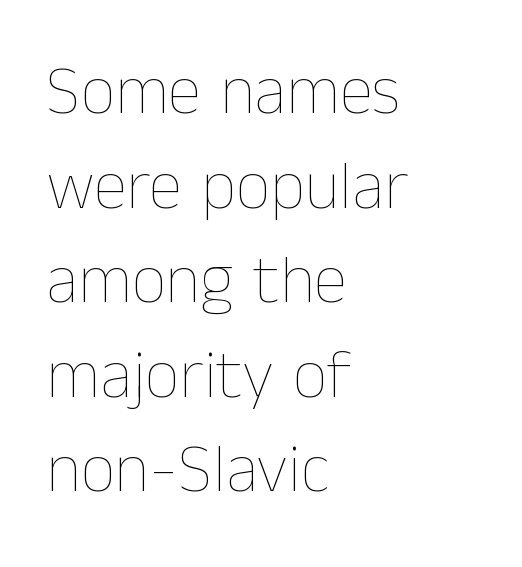
This block has exactly the height ordinary leading produces. Proportional: the letters do not fall into vertical columns. The words here are not underlined. Nothing heavy about these letters — not bold at all.
